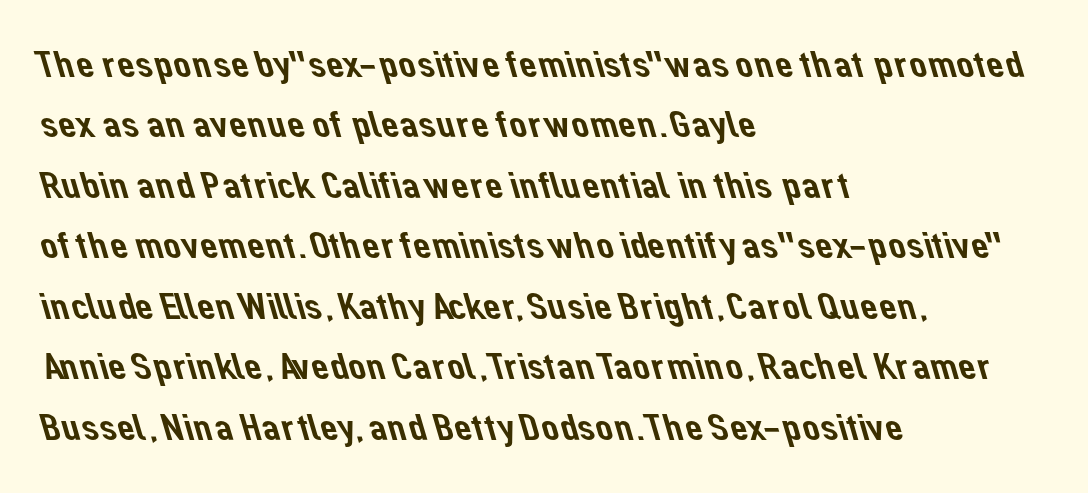
Q: Is the typeface a serif or a sans-serif typeface? A: Sans-serif.
Q: Is the text underlined? A: No.
Q: How is the paragraph aligned? A: Left-aligned.
Q: Is the spacing between letters normal or unusually wide? A: Normal.
Q: Is the spacing between lines tight, normal or loose? A: Normal.
Q: Width (condensed, normal, or wide)? A: Normal.
Q: Stroke contrast? A: Low.
Q: x-height? A: Medium.
Q: Monospaced? A: No.
